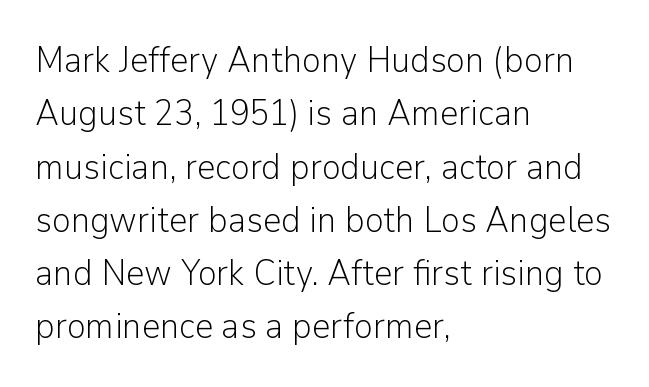
Q: Is the text bold? A: No.
Q: Is the text italic (slanted)? A: No, it is upright.
Q: Is the typeface a serif or a sans-serif typeface? A: Sans-serif.
Q: Is the text underlined? A: No.
Q: How is the paragraph aligned? A: Left-aligned.
Q: Is the spacing between letters normal or unusually wide? A: Normal.
Q: Is the spacing between lines tight, normal or loose? A: Normal.
Q: Width (condensed, normal, or wide)? A: Normal.
Q: Stroke contrast? A: Low.
Q: x-height? A: Medium.
Q: Monospaced? A: No.
